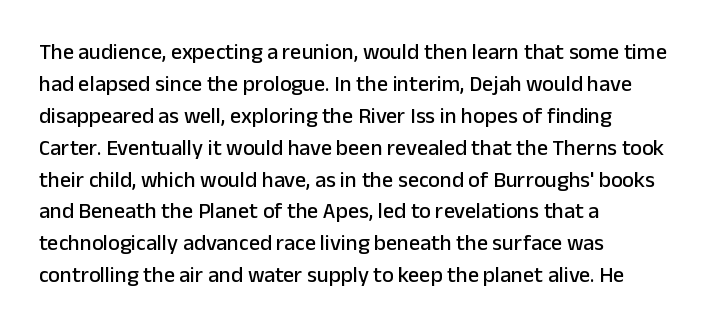
{"italic": "no", "underline": "no", "align": "left", "line_spacing": "normal", "line_spacing_ratio": 1.45, "letter_spacing": "normal", "letter_spacing_em": 0.0, "glyph_px": 22}
